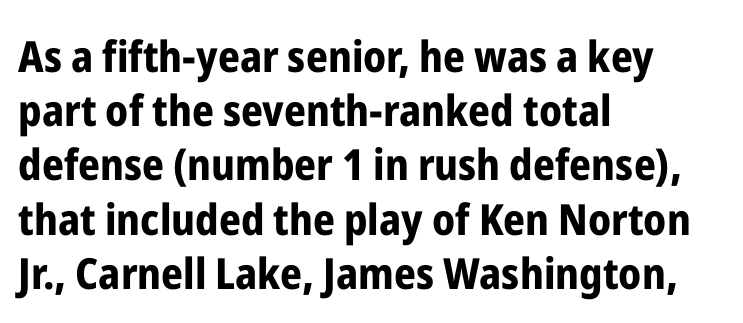
The image shows 43 px bold, condensed sans-serif type, upright; set left-aligned, normal line spacing (1.26x), normal letter spacing, not underlined; low stroke contrast and a medium x-height.
